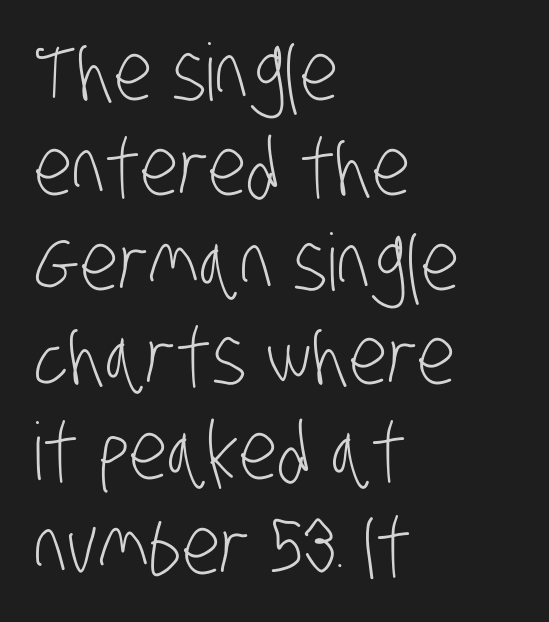
Q: Is the text bold? A: No.
Q: Is the typeface a serif or a sans-serif typeface? A: Sans-serif.
Q: Is the text underlined? A: No.
Q: How is the paragraph aligned? A: Left-aligned.
Q: Is the spacing between letters normal or unusually wide? A: Normal.
Q: Width (condensed, normal, or wide)? A: Condensed.
Q: Stroke contrast? A: Low.
Q: x-height? A: Large.
Q: Monospaced? A: No.
